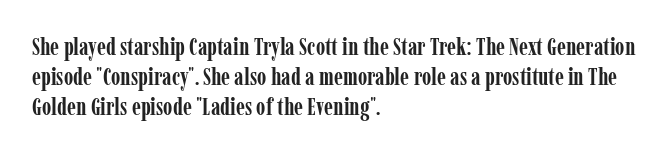
Every character sits straight up, as roman type does. This rendering uses left alignment, leaving the right contour irregular. Letters rest on an invisible, unmarked baseline. The passage shown has conventional tracking throughout. Pretty heavy lettering here — definitely bold.
